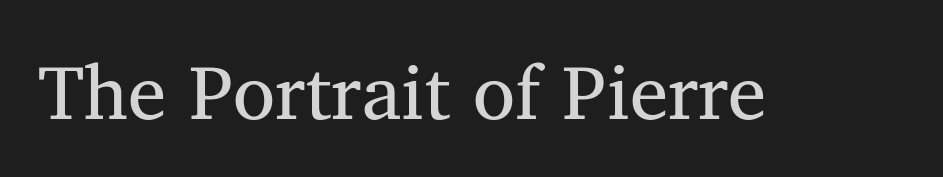
The image shows 77 px regular-weight serif type, upright; set normal letter spacing, not underlined; medium stroke contrast and a medium x-height.
